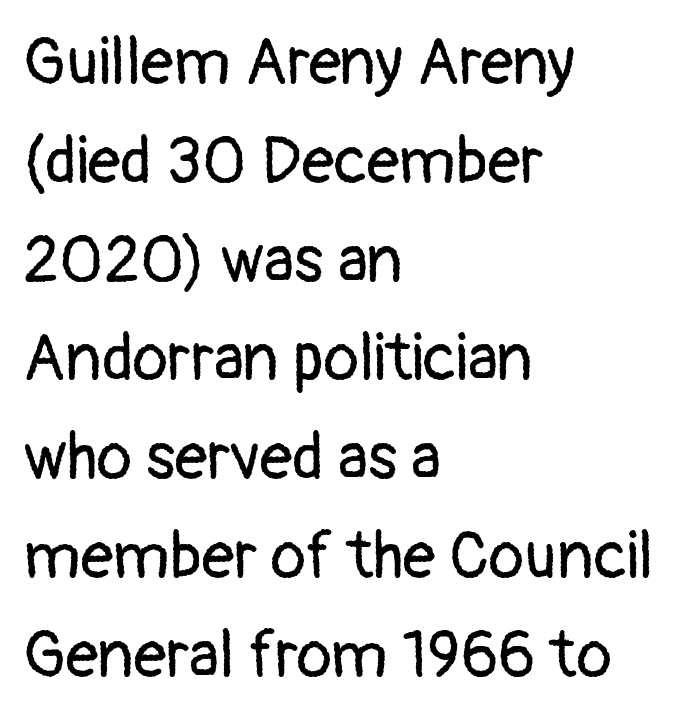
{"serif": "no", "italic": "no", "bold": "no", "weight": "regular", "width": "normal", "stroke_contrast": "low", "x_height": "medium", "monospaced": "no", "underline": "no", "align": "left", "line_spacing": "normal", "line_spacing_ratio": 1.52, "letter_spacing": "normal", "letter_spacing_em": 0.0, "glyph_px": 65}
